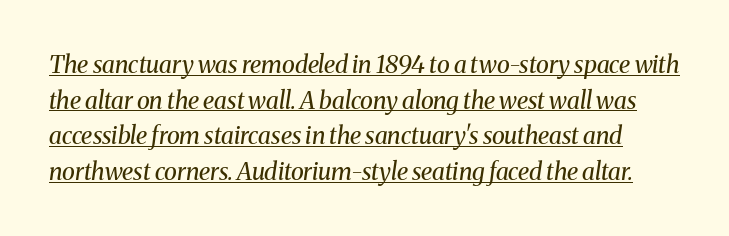
{"italic": "yes", "lean": "right", "slant_degrees": 8, "bold": "no", "underline": "yes", "line_spacing": "normal", "line_spacing_ratio": 1.48, "letter_spacing": "normal", "letter_spacing_em": 0.0, "glyph_px": 24}
